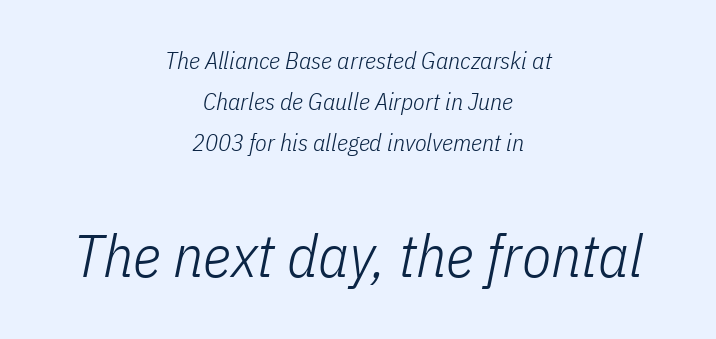
Q: Is the text bold? A: No.
Q: Is the text italic (slanted)? A: Yes, it leans right by about 11 degrees.
Q: Is the text underlined? A: No.
Q: How is the paragraph aligned? A: Centered.
Q: Is the spacing between letters normal or unusually wide? A: Normal.
Q: Which block of text is set in a larger size, the first (top) or the second (bottom)? A: The second (bottom) one.
Q: Width (condensed, normal, or wide)? A: Condensed.
Q: Stroke contrast? A: Low.
Q: x-height? A: Medium.
Q: Monospaced? A: No.
